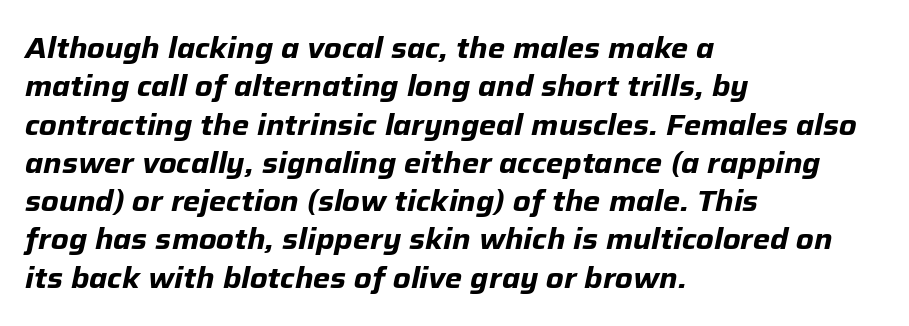
Q: Is the text bold? A: Yes.
Q: Is the text italic (slanted)? A: Yes, it leans right by about 12 degrees.
Q: Is the text underlined? A: No.
Q: How is the paragraph aligned? A: Left-aligned.
Q: Is the spacing between letters normal or unusually wide? A: Normal.
Q: Is the spacing between lines tight, normal or loose? A: Normal.
Q: Width (condensed, normal, or wide)? A: Normal.
Q: Stroke contrast? A: Low.
Q: x-height? A: Medium.
Q: Monospaced? A: No.
